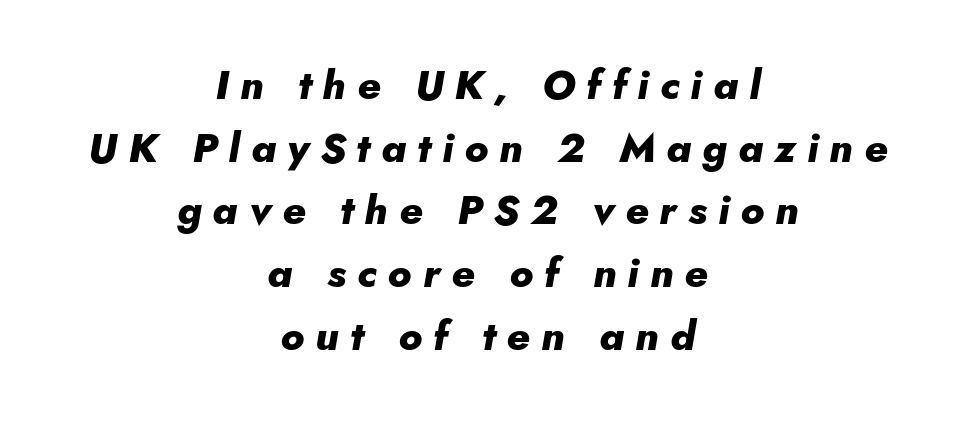
The image shows 41 px heavy type, italic (leaning right); set centered, normal line spacing (1.53x), unusually wide letter spacing (+0.27 em), not underlined; low stroke contrast and a small x-height.
